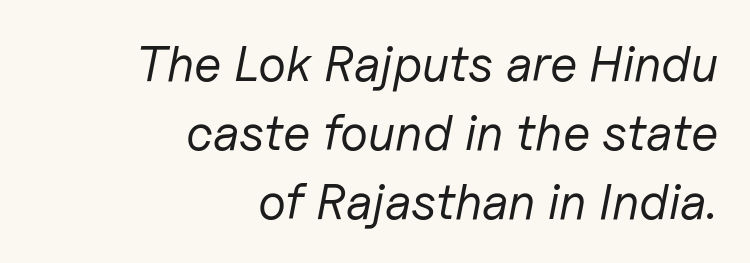
Q: Is the text bold? A: No.
Q: Is the text italic (slanted)? A: Yes, it leans right by about 11 degrees.
Q: Is the text underlined? A: No.
Q: How is the paragraph aligned? A: Right-aligned.
Q: Is the spacing between letters normal or unusually wide? A: Normal.
Q: Is the spacing between lines tight, normal or loose? A: Normal.
Q: Width (condensed, normal, or wide)? A: Normal.
Q: Stroke contrast? A: Low.
Q: x-height? A: Medium.
Q: Monospaced? A: No.
